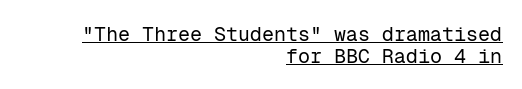
Q: Is the text bold? A: No.
Q: Is the text italic (slanted)? A: No, it is upright.
Q: Is the text underlined? A: Yes.
Q: How is the paragraph aligned? A: Right-aligned.
Q: Is the spacing between letters normal or unusually wide? A: Normal.
Q: Is the spacing between lines tight, normal or loose? A: Tight.
